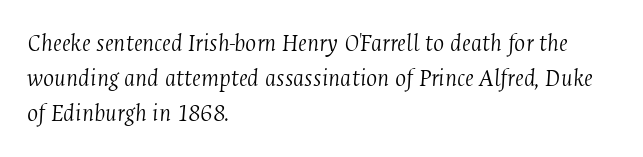
The image shows 26 px text type, italic (leaning right); set left-aligned, normal line spacing (1.35x), normal letter spacing, not underlined.
